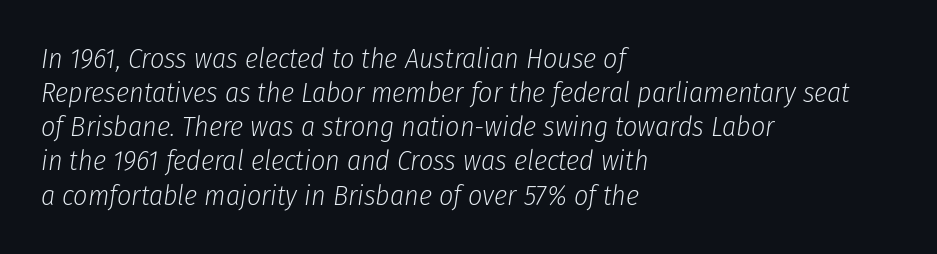
{"italic": "yes", "lean": "right", "slant_degrees": 8, "bold": "no", "weight": "light", "width": "condensed", "stroke_contrast": "low", "x_height": "medium", "monospaced": "no", "underline": "no", "align": "left", "line_spacing_ratio": 1.22, "letter_spacing": "normal", "letter_spacing_em": 0.0, "glyph_px": 28}
